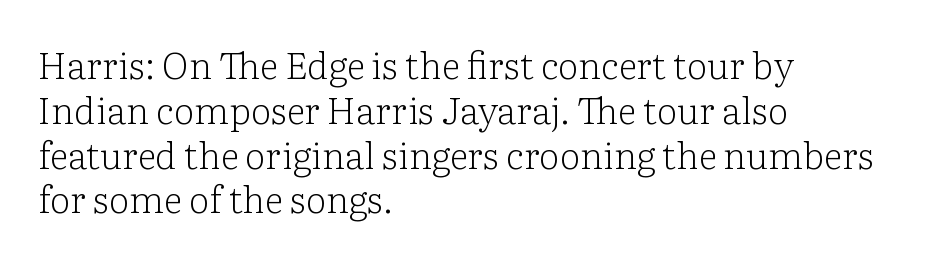
The weight would be labelled regular, book, light, or lighter still. One-word summary of the alignment: left. Descenders are the only things crossing below the line. Style check: upright.
